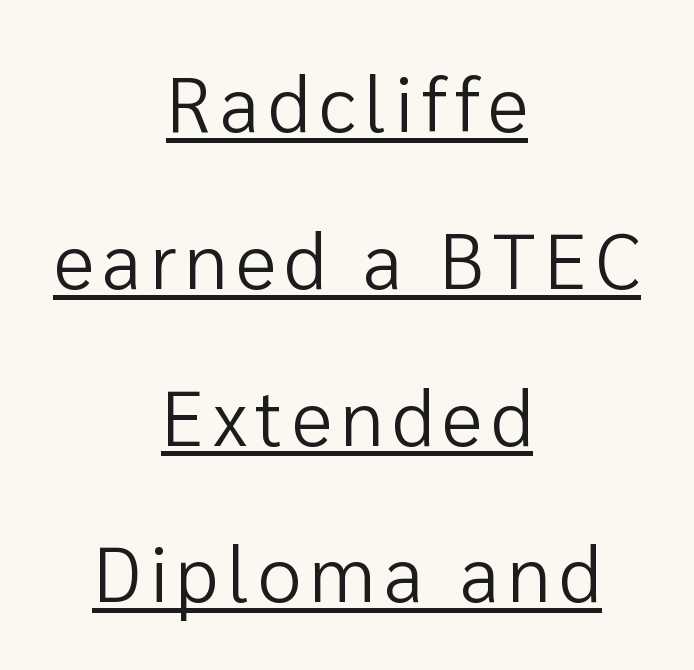
Q: Is the text bold? A: No.
Q: Is the text italic (slanted)? A: No, it is upright.
Q: Is the typeface a serif or a sans-serif typeface? A: Sans-serif.
Q: Is the text underlined? A: Yes.
Q: How is the paragraph aligned? A: Centered.
Q: Is the spacing between lines tight, normal or loose? A: Loose.
Q: Width (condensed, normal, or wide)? A: Normal.
Q: Stroke contrast? A: Low.
Q: x-height? A: Medium.
Q: Monospaced? A: No.
